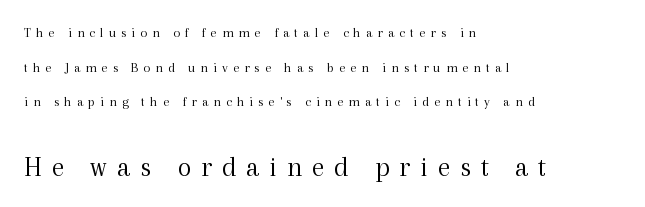
{"serif": "yes", "italic": "no", "bold": "no", "weight": "light", "width": "normal", "x_height": "medium", "monospaced": "no", "underline": "no", "align": "left", "line_spacing": "loose", "line_spacing_ratio": 2.48, "letter_spacing": "wide", "letter_spacing_em": 0.36, "larger_block": "second", "size_ratio": 2.0, "glyph_px": 28}
